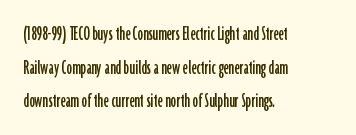
The image shows 22 px text type, upright; set left-aligned, normal line spacing (1.53x), normal letter spacing, not underlined.
